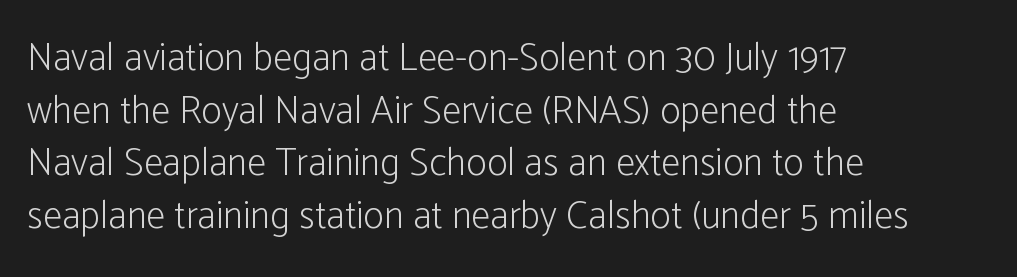
The image shows 39 px light, condensed sans-serif type, upright; set left-aligned, normal line spacing (1.35x), normal letter spacing, not underlined; low stroke contrast and a medium x-height.
